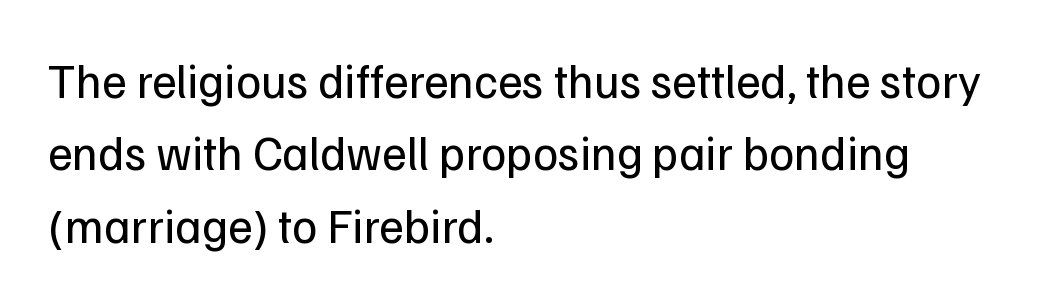
The image shows 48 px regular-weight sans-serif type, upright; set left-aligned, normal line spacing (1.51x), normal letter spacing, not underlined; low stroke contrast and a medium x-height.
